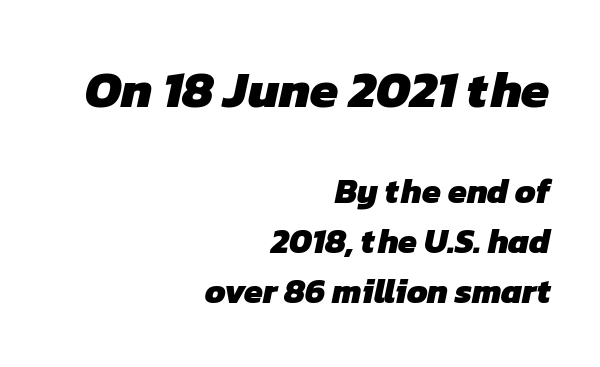
Q: Is the text bold? A: Yes.
Q: Is the typeface a serif or a sans-serif typeface? A: Sans-serif.
Q: Is the text underlined? A: No.
Q: How is the paragraph aligned? A: Right-aligned.
Q: Is the spacing between letters normal or unusually wide? A: Normal.
Q: Is the spacing between lines tight, normal or loose? A: Normal.
Q: Which block of text is set in a larger size, the first (top) or the second (bottom)? A: The first (top) one.
Q: Width (condensed, normal, or wide)? A: Normal.
Q: Stroke contrast? A: Low.
Q: x-height? A: Medium.
Q: Monospaced? A: No.
